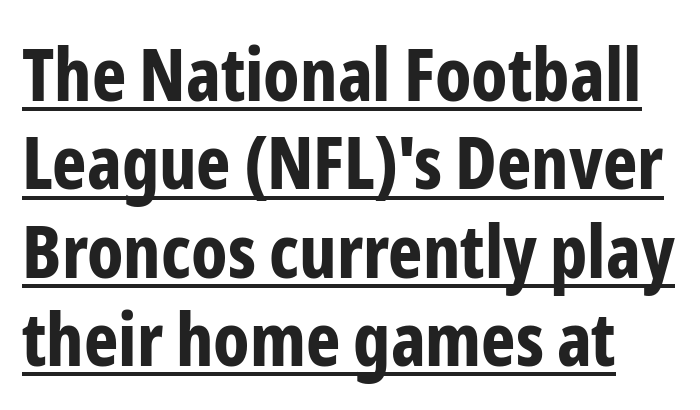
A typesetter would mark this as roman, not italic. The letters carry no serifs — their stems end cleanly without finishing strokes. The glyphs have the mass of a bold cut. Does extra space separate the letters? No, they use regular spacing.
